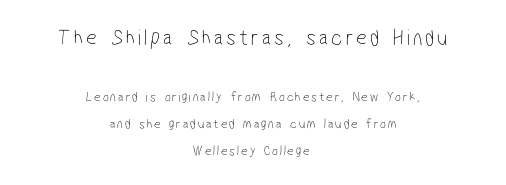
Q: Is the text bold? A: No.
Q: Is the text underlined? A: No.
Q: How is the paragraph aligned? A: Centered.
Q: Is the spacing between lines tight, normal or loose? A: Loose.
Q: Which block of text is set in a larger size, the first (top) or the second (bottom)? A: The first (top) one.
